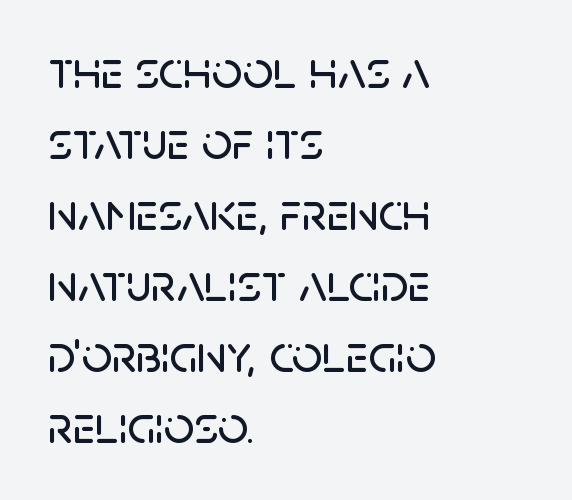
{"serif": "no", "italic": "no", "width": "normal", "stroke_contrast": "low", "x_height": "large", "monospaced": "no", "underline": "no", "align": "left", "line_spacing": "normal", "line_spacing_ratio": 1.34, "letter_spacing": "normal", "letter_spacing_em": 0.0, "glyph_px": 53}
